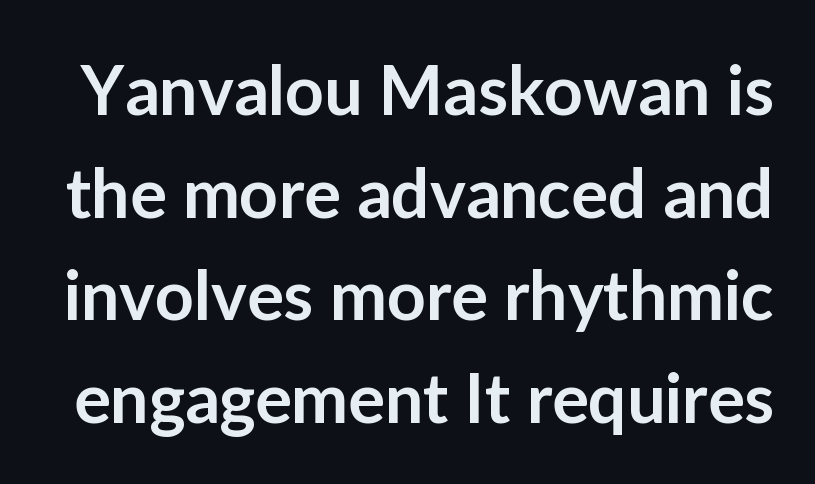
Q: Is the text bold? A: Semi-bold.
Q: Is the text italic (slanted)? A: No, it is upright.
Q: Is the typeface a serif or a sans-serif typeface? A: Sans-serif.
Q: Is the text underlined? A: No.
Q: Is the spacing between letters normal or unusually wide? A: Normal.
Q: Is the spacing between lines tight, normal or loose? A: Normal.
Q: Width (condensed, normal, or wide)? A: Normal.
Q: Stroke contrast? A: Low.
Q: x-height? A: Medium.
Q: Monospaced? A: No.
